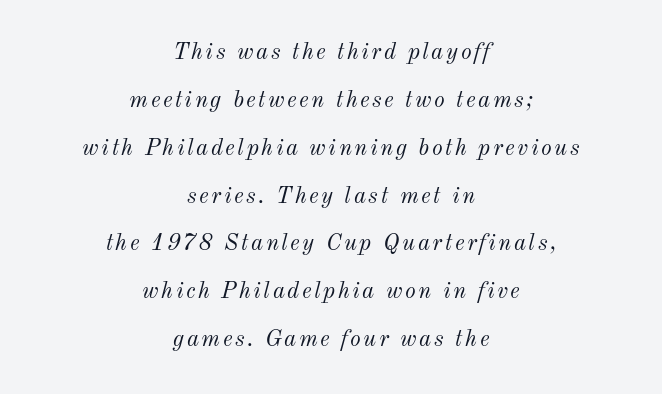
The image shows 23 px text type, italic (leaning right); set centered, loose line spacing (2.08x), not underlined.
